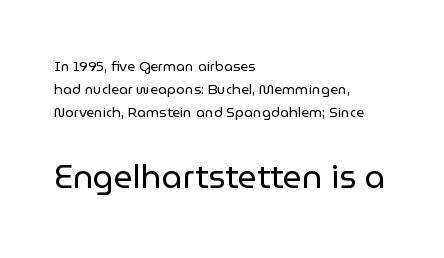
Q: Is the text bold? A: No.
Q: Is the text italic (slanted)? A: No, it is upright.
Q: Is the typeface a serif or a sans-serif typeface? A: Sans-serif.
Q: Is the text underlined? A: No.
Q: How is the paragraph aligned? A: Left-aligned.
Q: Is the spacing between letters normal or unusually wide? A: Normal.
Q: Is the spacing between lines tight, normal or loose? A: Normal.
Q: Which block of text is set in a larger size, the first (top) or the second (bottom)? A: The second (bottom) one.
Q: Width (condensed, normal, or wide)? A: Normal.
Q: Stroke contrast? A: Low.
Q: x-height? A: Medium.
Q: Monospaced? A: No.
